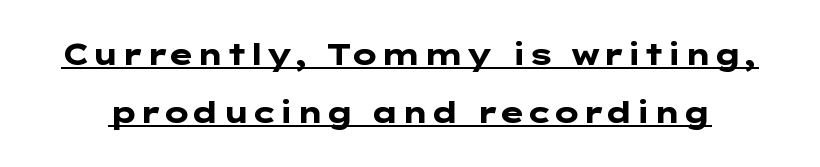
You could call the tracking neutral — neither tight nor loose. Grotesque or geometric, the face here clearly has no serifs. Nope, not italic — everything's standing straight. Heft: maximum for text — a bold.
